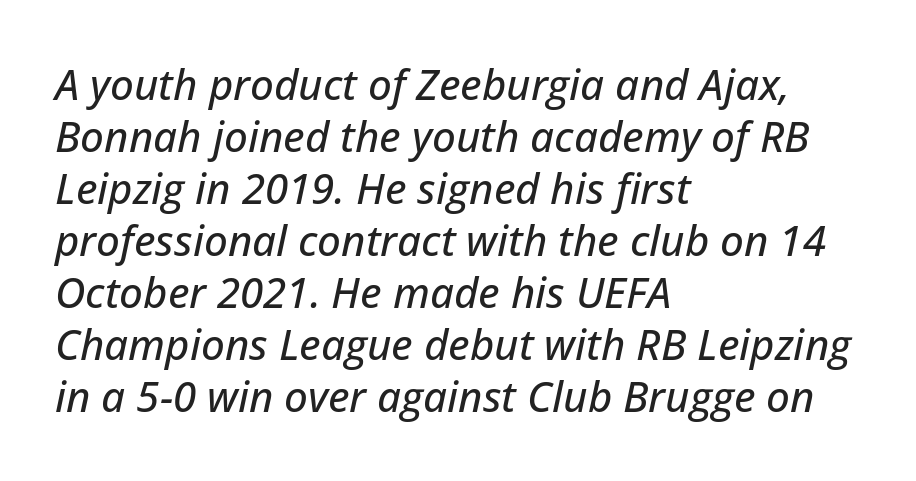
{"italic": "yes", "lean": "right", "slant_degrees": 12, "width": "normal", "stroke_contrast": "low", "x_height": "medium", "monospaced": "no", "underline": "no", "align": "left", "line_spacing_ratio": 1.24, "letter_spacing": "normal", "letter_spacing_em": 0.0, "glyph_px": 42}
